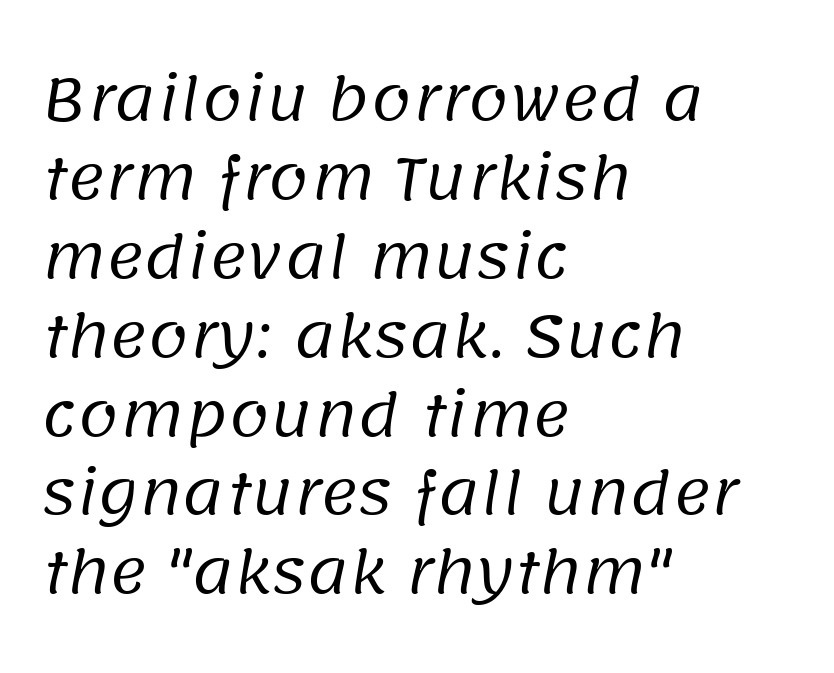
{"serif": "no", "bold": "no", "weight": "regular", "width": "normal", "stroke_contrast": "low", "x_height": "large", "monospaced": "no", "underline": "no", "align": "left", "line_spacing": "normal", "line_spacing_ratio": 1.36, "letter_spacing": "normal", "letter_spacing_em": 0.0, "glyph_px": 58}
